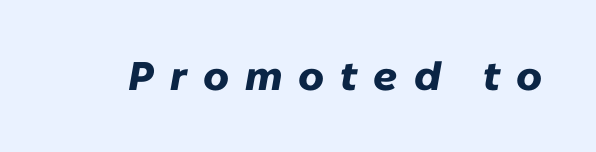
Q: Is the text bold? A: Yes.
Q: Is the text italic (slanted)? A: Yes, it leans right by about 10 degrees.
Q: Is the text underlined? A: No.
Q: Is the spacing between letters normal or unusually wide? A: Unusually wide.
Q: Width (condensed, normal, or wide)? A: Normal.
Q: Stroke contrast? A: Low.
Q: x-height? A: Medium.
Q: Monospaced? A: No.
